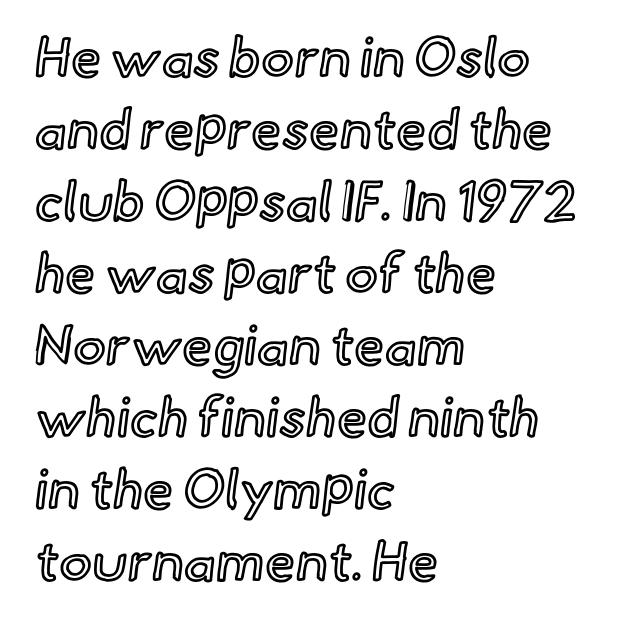
Q: Is the text italic (slanted)? A: Yes.
Q: Is the text underlined? A: No.
Q: How is the paragraph aligned? A: Left-aligned.
Q: Is the spacing between letters normal or unusually wide? A: Normal.
Q: Is the spacing between lines tight, normal or loose? A: Normal.
Q: Width (condensed, normal, or wide)? A: Normal.
Q: x-height? A: Small.
Q: Monospaced? A: No.
